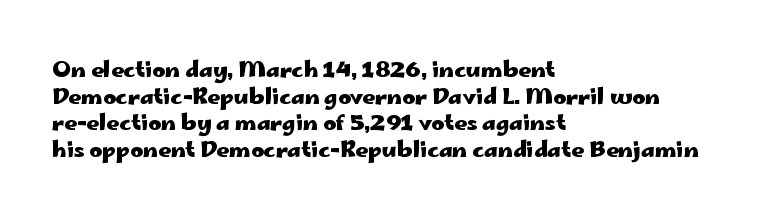
Which margin do the lines hug? The left one — the right edge is uneven. Weight check: bold — yes, fully. Tracking here is standard; glyphs follow each other at the usual distance. Unlike italic type, these characters show no tilt at all. Just letters on the line, the space beneath them empty.
